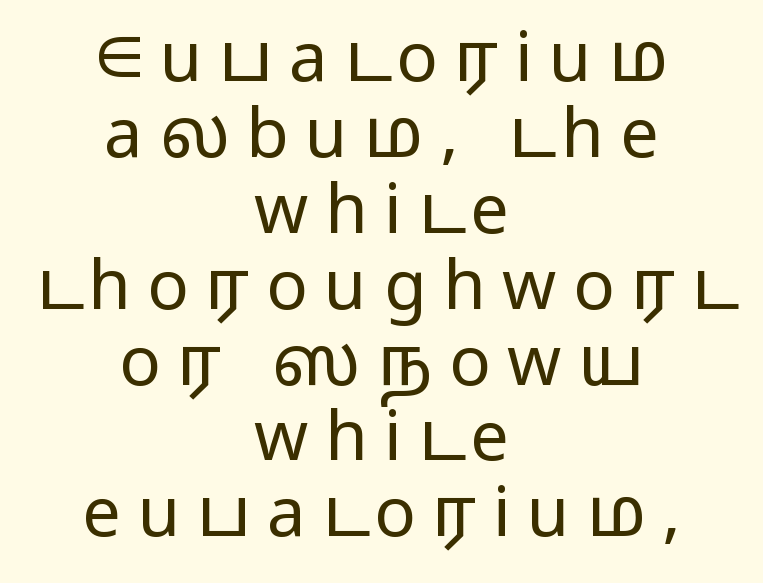
Font category for this specimen: sans-serif. Line spacing here is tight. Short and long lines alike share a common midpoint. Tracking value appears strongly positive — letters spread wide.
